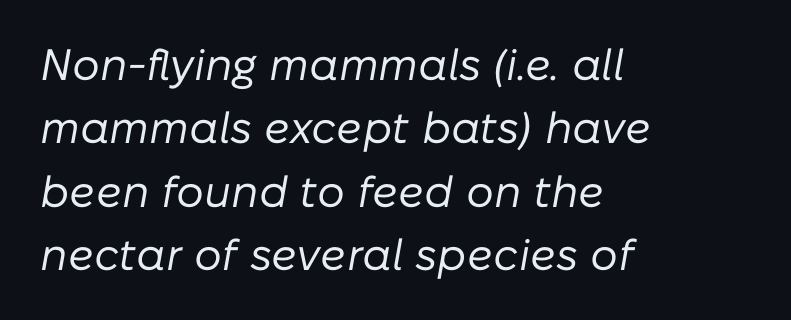
The image shows 44 px regular-weight type, italic (leaning right); set left-aligned, normal line spacing (1.44x), normal letter spacing, not underlined; low stroke contrast and a medium x-height.
